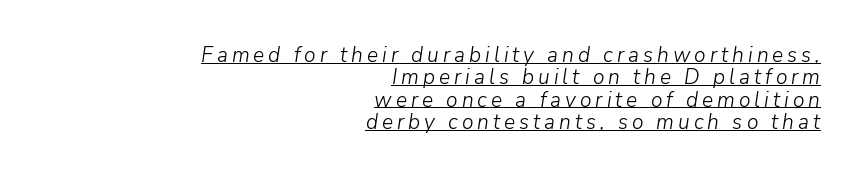
The image shows 21 px text type, italic (leaning right); set right-aligned, tight line spacing (1.06x), underlined.
